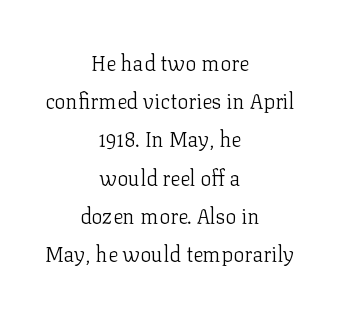
The image shows 21 px text type, upright; set centered, line spacing 1.82x, normal letter spacing, not underlined.
